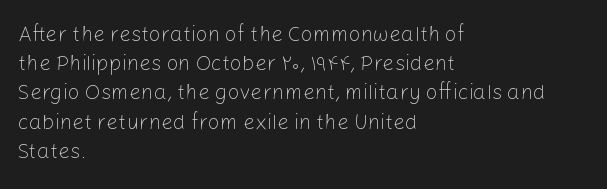
The image shows 21 px text type, upright; set left-aligned, normal line spacing (1.39x), normal letter spacing, not underlined.
